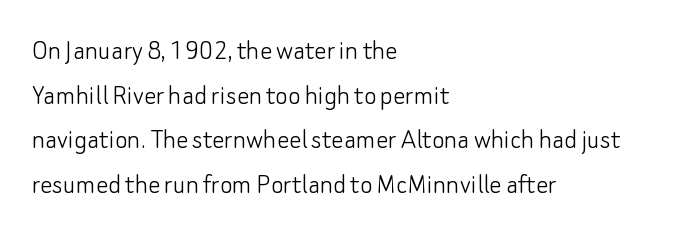
Letter spacing: default. The letters advance in unequal steps, a hallmark of proportional type. The rendering anchors every line to the left-hand side. Posture: straight, roman, zero tilt.
